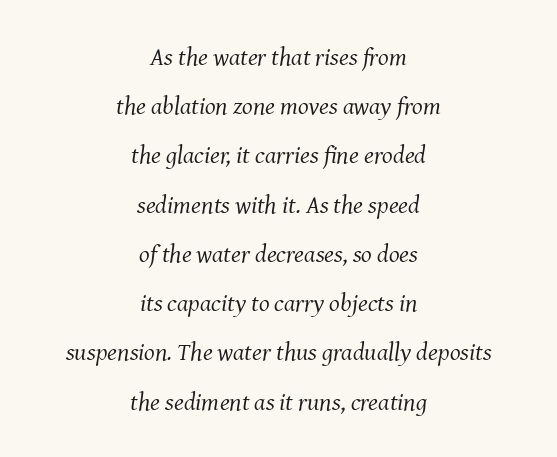
Q: Is the text bold? A: No.
Q: Is the text italic (slanted)? A: Yes, it leans right by about 8 degrees.
Q: Is the text underlined? A: No.
Q: How is the paragraph aligned? A: Centered.
Q: Is the spacing between letters normal or unusually wide? A: Normal.
Q: Is the spacing between lines tight, normal or loose? A: Loose.
